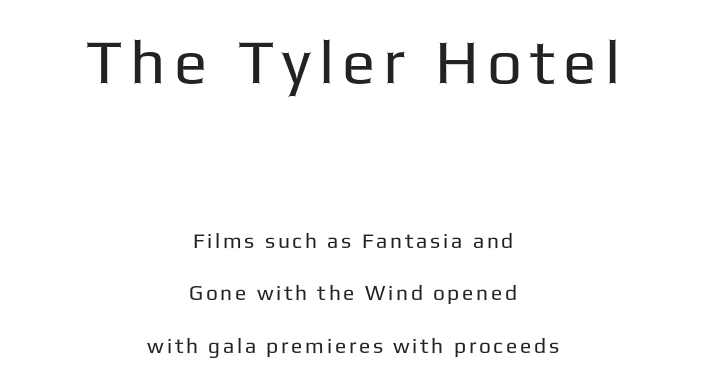
{"serif": "no", "italic": "no", "bold": "no", "weight": "regular", "width": "normal", "stroke_contrast": "low", "x_height": "medium", "monospaced": "no", "underline": "no", "align": "center", "line_spacing": "loose", "line_spacing_ratio": 2.49, "larger_block": "first", "size_ratio": 2.95, "glyph_px": 62}
